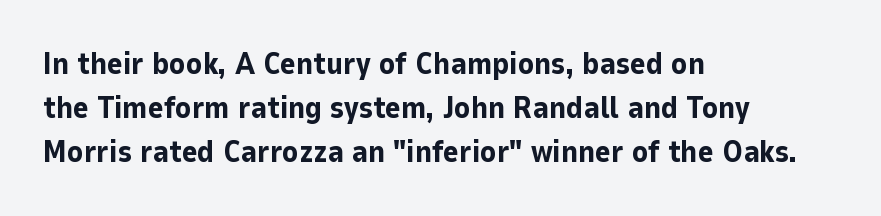
{"serif": "no", "italic": "no", "bold": "yes", "weight": "bold", "width": "normal", "stroke_contrast": "low", "x_height": "medium", "monospaced": "no", "underline": "no", "align": "left", "line_spacing": "normal", "line_spacing_ratio": 1.46, "letter_spacing": "normal", "letter_spacing_em": 0.0, "glyph_px": 30}
